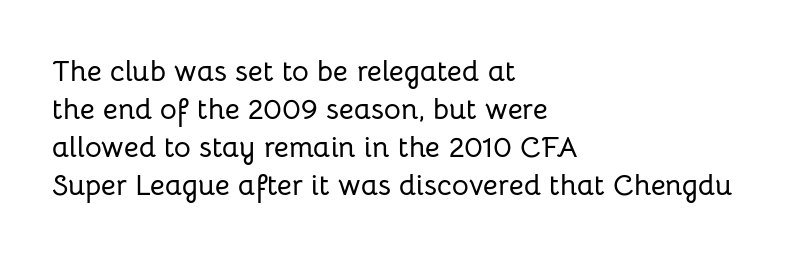
Q: Is the text italic (slanted)? A: No, it is upright.
Q: Is the typeface a serif or a sans-serif typeface? A: Sans-serif.
Q: Is the text underlined? A: No.
Q: How is the paragraph aligned? A: Left-aligned.
Q: Is the spacing between letters normal or unusually wide? A: Normal.
Q: Is the spacing between lines tight, normal or loose? A: Normal.
Q: Width (condensed, normal, or wide)? A: Normal.
Q: Stroke contrast? A: Low.
Q: x-height? A: Medium.
Q: Monospaced? A: No.
